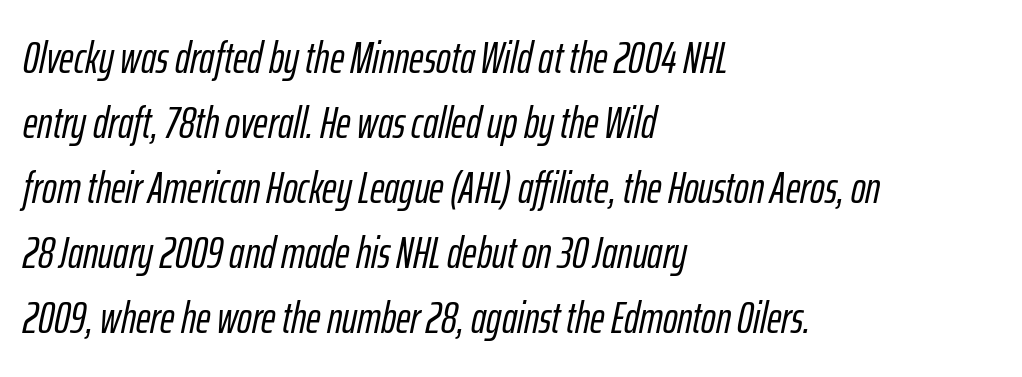
Q: Is the text italic (slanted)? A: Yes, it leans right by about 12 degrees.
Q: Is the text underlined? A: No.
Q: How is the paragraph aligned? A: Left-aligned.
Q: Is the spacing between letters normal or unusually wide? A: Normal.
Q: Is the spacing between lines tight, normal or loose? A: Normal.
Q: Width (condensed, normal, or wide)? A: Condensed.
Q: Stroke contrast? A: Low.
Q: x-height? A: Medium.
Q: Monospaced? A: No.
